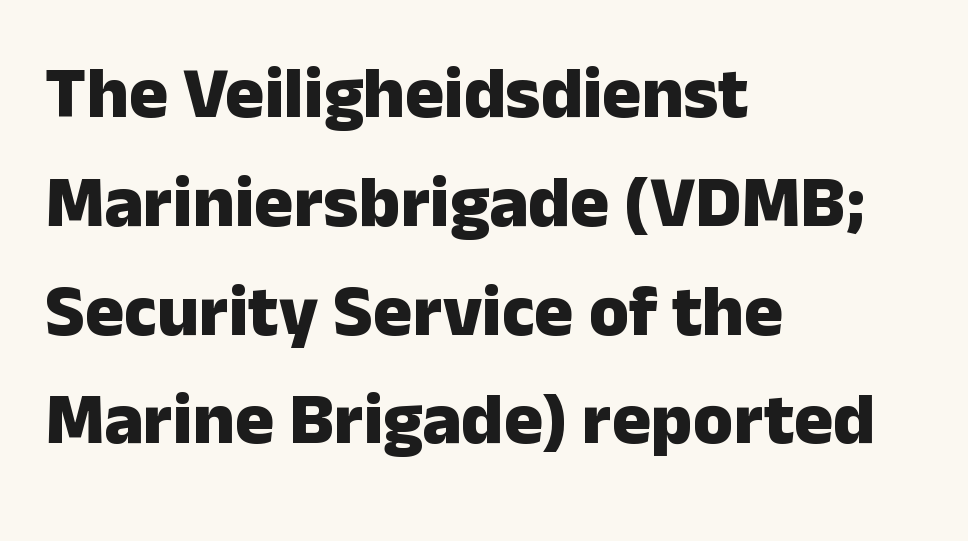
Q: Is the text bold? A: Yes.
Q: Is the text italic (slanted)? A: No, it is upright.
Q: Is the typeface a serif or a sans-serif typeface? A: Sans-serif.
Q: Is the text underlined? A: No.
Q: How is the paragraph aligned? A: Left-aligned.
Q: Is the spacing between letters normal or unusually wide? A: Normal.
Q: Is the spacing between lines tight, normal or loose? A: Normal.
Q: Width (condensed, normal, or wide)? A: Normal.
Q: Stroke contrast? A: Low.
Q: x-height? A: Medium.
Q: Monospaced? A: No.
